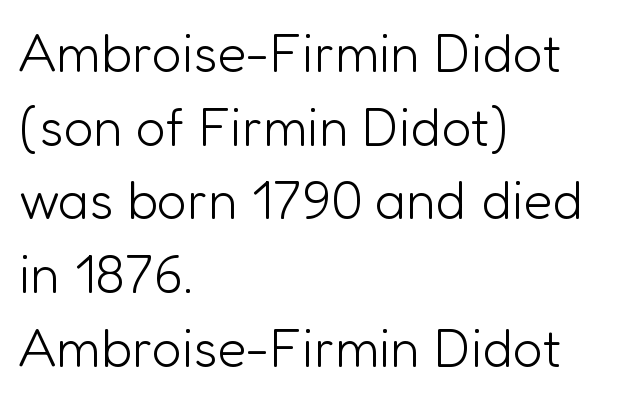
Check under the words: just untouched page. Do the letters lean? They stand straight. Spacing verdict: proportional, widths tailored to each character. Notice how the passage keeps a crisp vertical edge on the left only. Tracking here is standard; glyphs follow each other at the usual distance. This sample uses a sans-serif face.
